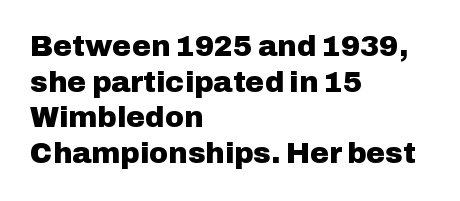
Q: Is the text bold? A: Yes.
Q: Is the text italic (slanted)? A: No, it is upright.
Q: Is the typeface a serif or a sans-serif typeface? A: Sans-serif.
Q: Is the text underlined? A: No.
Q: How is the paragraph aligned? A: Left-aligned.
Q: Is the spacing between letters normal or unusually wide? A: Normal.
Q: Width (condensed, normal, or wide)? A: Normal.
Q: Stroke contrast? A: Low.
Q: x-height? A: Medium.
Q: Monospaced? A: No.
